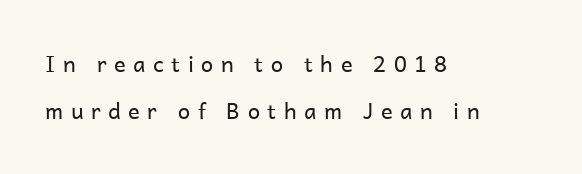
{"italic": "no", "bold": "no", "underline": "no", "align": "left", "line_spacing": "loose", "line_spacing_ratio": 2.15, "letter_spacing": "wide", "letter_spacing_em": 0.34, "glyph_px": 22}
